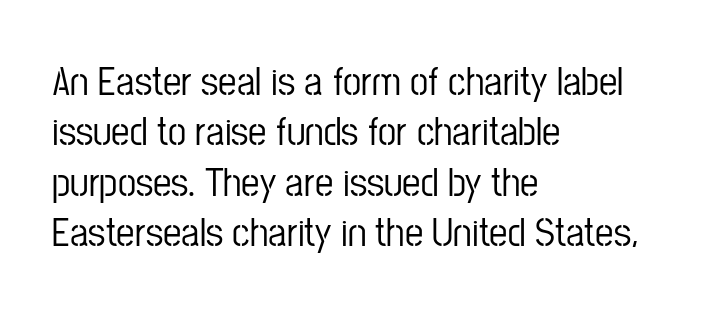
The image shows 41 px condensed sans-serif type, upright; set left-aligned, line spacing 1.23x, normal letter spacing, not underlined; low stroke contrast and a medium x-height.
